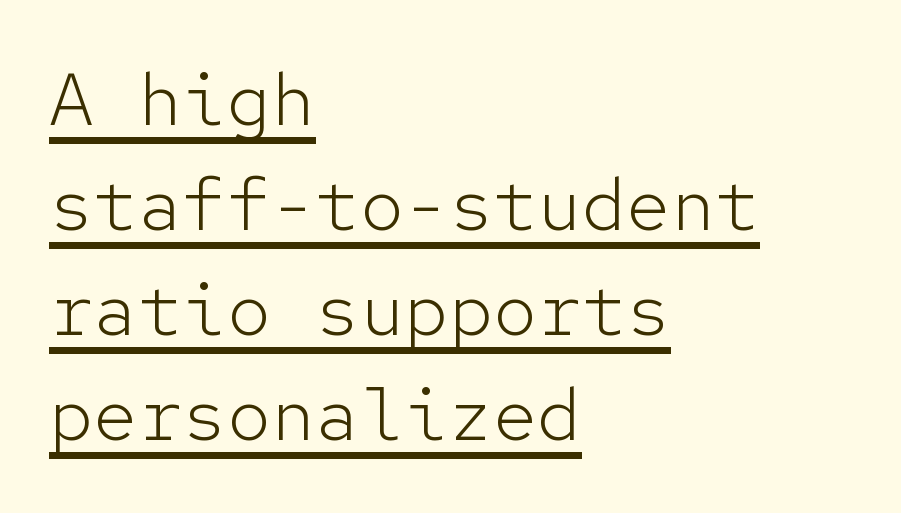
Here the designer chose a console-style face with uniform glyph widths. A typesetter would mark this as roman, not italic. These lines are composed in type without serifs. Which margin do the lines hug? The left one — the right edge is uneven.
